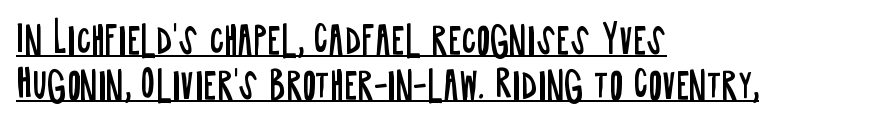
Q: Is the text bold? A: No.
Q: Is the text italic (slanted)? A: No, it is upright.
Q: Is the typeface a serif or a sans-serif typeface? A: Sans-serif.
Q: Is the text underlined? A: Yes.
Q: How is the paragraph aligned? A: Left-aligned.
Q: Is the spacing between letters normal or unusually wide? A: Normal.
Q: Width (condensed, normal, or wide)? A: Condensed.
Q: Stroke contrast? A: Low.
Q: x-height? A: Large.
Q: Monospaced? A: No.
